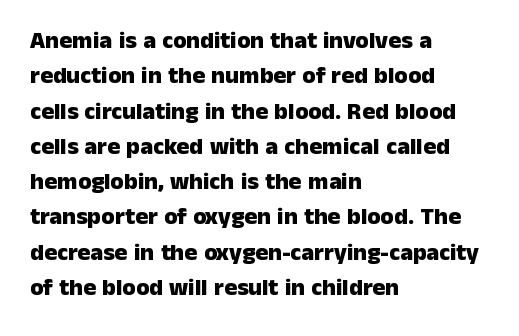
{"italic": "no", "bold": "yes", "underline": "no", "align": "left", "line_spacing": "normal", "line_spacing_ratio": 1.47, "letter_spacing": "normal", "letter_spacing_em": 0.0, "glyph_px": 24}
